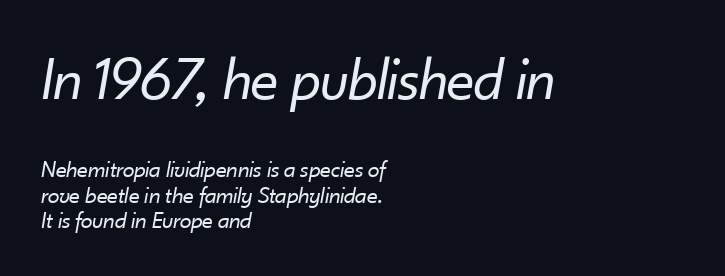
Do the characters align in a grid? No, the font is proportional. This sample trades vertical openness for compactness between lines. Tracking value appears to be zero — textbook default spacing. Layout note: lines flush left.
